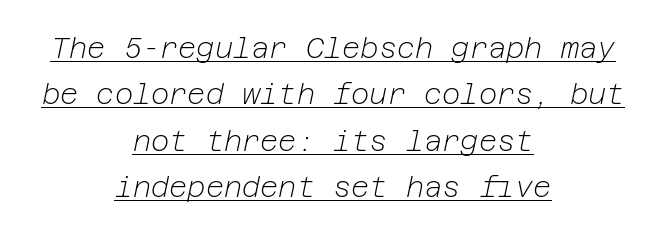
The image shows 28 px light type, italic (leaning right); set centered, normal line spacing (1.66x), normal letter spacing, underlined; low stroke contrast and a medium x-height.
